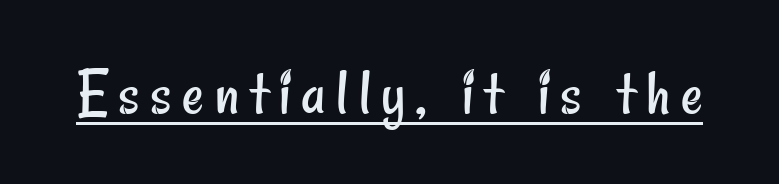
The image shows 67 px regular-weight, condensed sans-serif type; set underlined; low stroke contrast and a small x-height.
